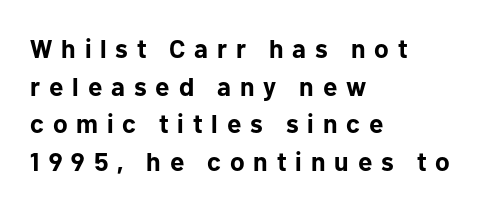
Q: Is the text bold? A: Yes.
Q: Is the text italic (slanted)? A: No, it is upright.
Q: Is the text underlined? A: No.
Q: How is the paragraph aligned? A: Left-aligned.
Q: Is the spacing between letters normal or unusually wide? A: Unusually wide.
Q: Is the spacing between lines tight, normal or loose? A: Normal.
